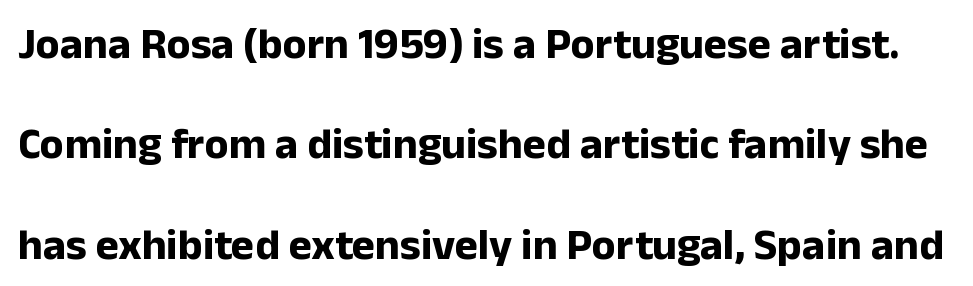
Check where the strokes stop: nothing finishes them off — pure sans. The axis of the letterforms is exactly vertical. Line spacing here is loose. Varying glyph widths throughout — classic text-font behaviour. A full-strength bold gives these letters their thick strokes. Students, note that the glyphs here touch the page at normal intervals.
